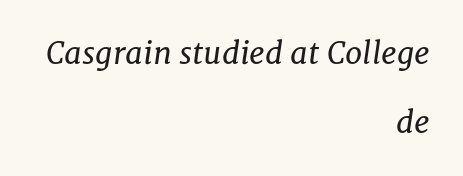
{"serif": "yes", "italic": "yes", "lean": "right", "slant_degrees": 8, "bold": "no", "weight": "regular", "width": "normal", "stroke_contrast": "low", "x_height": "medium", "monospaced": "no", "underline": "no", "align": "right", "line_spacing": "loose", "line_spacing_ratio": 2.23, "letter_spacing": "normal", "letter_spacing_em": 0.0, "glyph_px": 31}
